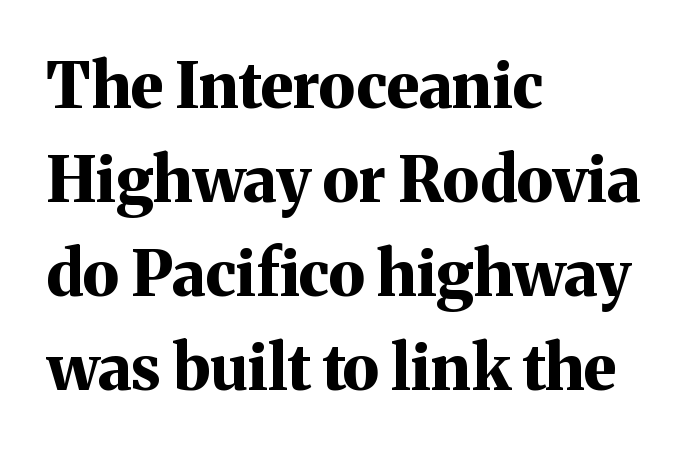
The image shows 63 px bold serif type, upright; set left-aligned, normal line spacing (1.49x), normal letter spacing, not underlined; medium stroke contrast and a medium x-height.
